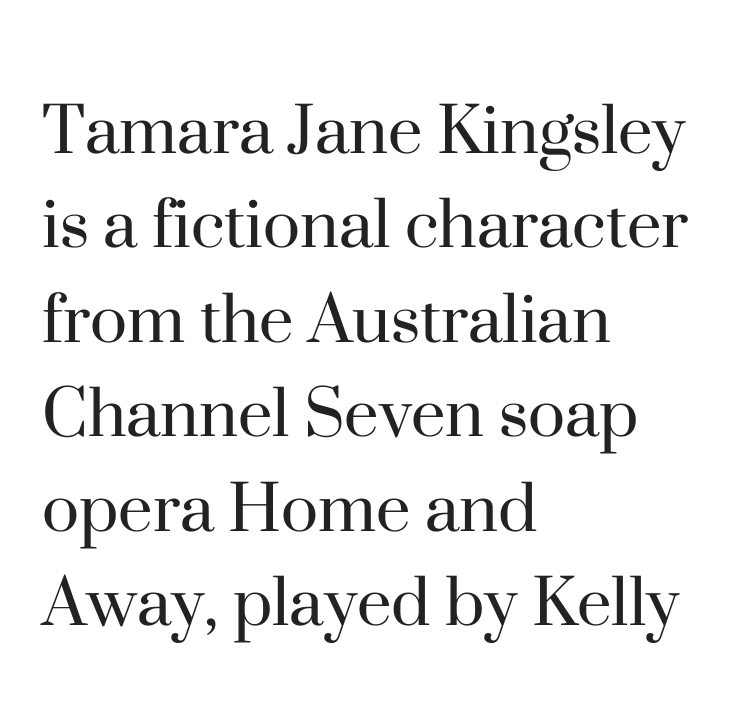
Little horizontal feet cap the strokes, marking this as serif type. Any mark beneath the type? The region is blank. Short note: letters normally spaced. This reads as an unemphasized weight, regular at the heaviest.
